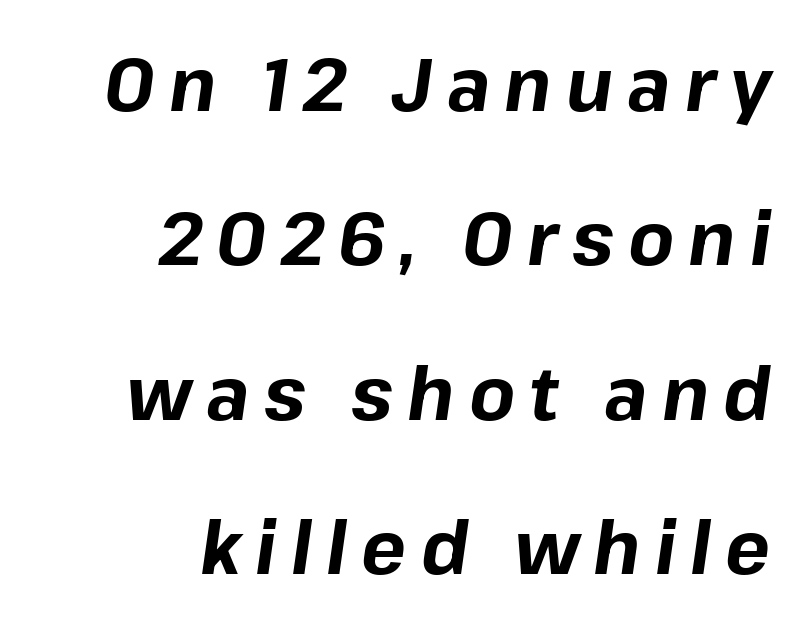
{"italic": "yes", "lean": "right", "slant_degrees": 8, "bold": "yes", "weight": "bold", "width": "normal", "stroke_contrast": "low", "x_height": "medium", "monospaced": "no", "underline": "no", "align": "right", "line_spacing": "loose", "line_spacing_ratio": 2.06, "glyph_px": 75}
